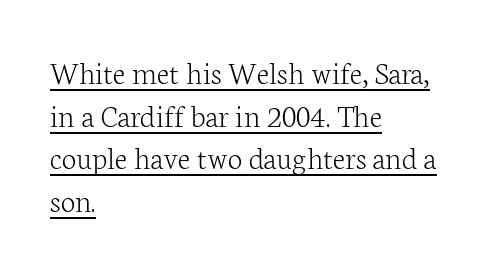
Emphasis is given by a line drawn under the lettering. Check where the strokes stop: tiny serifs finish them off. The rendering keeps characters at their native spacing. The compositor pushed each line to the left boundary.
